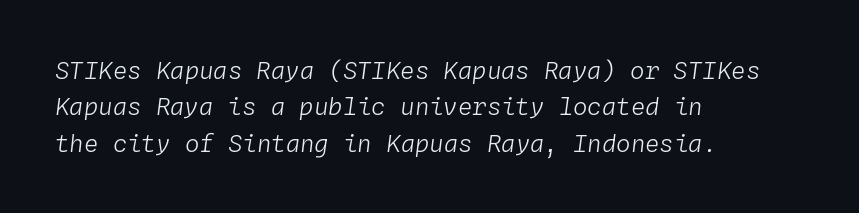
Q: Is the text bold? A: No.
Q: Is the text italic (slanted)? A: Yes, it leans right by about 4 degrees.
Q: Is the text underlined? A: No.
Q: How is the paragraph aligned? A: Left-aligned.
Q: Is the spacing between letters normal or unusually wide? A: Normal.
Q: Is the spacing between lines tight, normal or loose? A: Normal.
